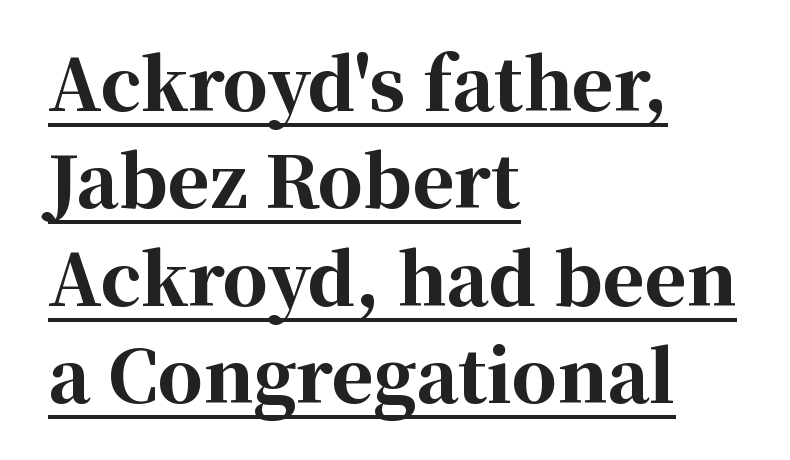
{"serif": "yes", "italic": "no", "bold": "yes", "weight": "bold", "width": "normal", "stroke_contrast": "high", "x_height": "medium", "monospaced": "no", "underline": "yes", "align": "left", "line_spacing": "normal", "line_spacing_ratio": 1.37, "letter_spacing": "normal", "letter_spacing_em": 0.0, "glyph_px": 71}
